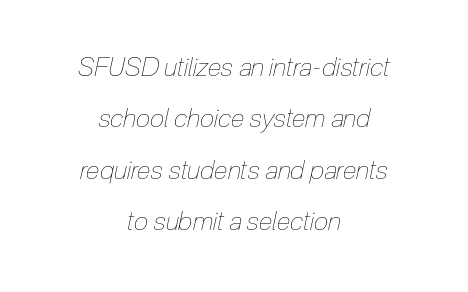
Q: Is the text bold? A: No.
Q: Is the text italic (slanted)? A: Yes, it leans right by about 12 degrees.
Q: Is the text underlined? A: No.
Q: How is the paragraph aligned? A: Centered.
Q: Is the spacing between letters normal or unusually wide? A: Normal.
Q: Is the spacing between lines tight, normal or loose? A: Loose.
